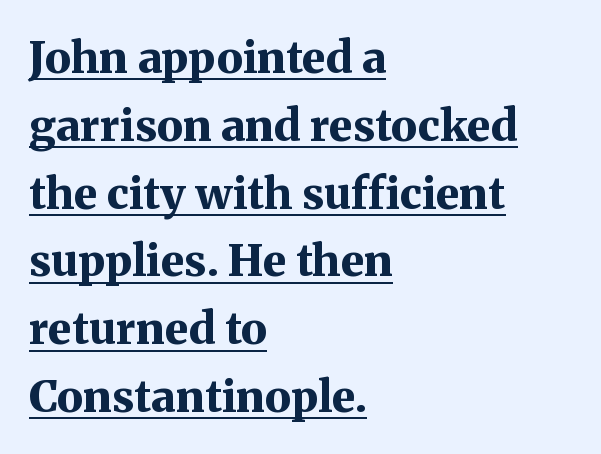
The image shows 44 px bold serif type, upright; set left-aligned, normal line spacing (1.54x), normal letter spacing, underlined; medium stroke contrast and a medium x-height.
